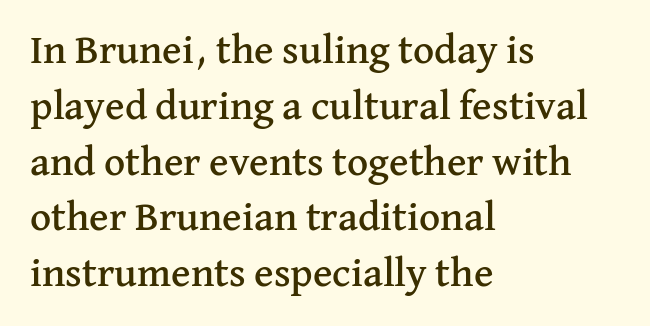
The image shows 41 px serif type, upright; set left-aligned, normal line spacing (1.36x), normal letter spacing, not underlined; medium stroke contrast and a medium x-height.
